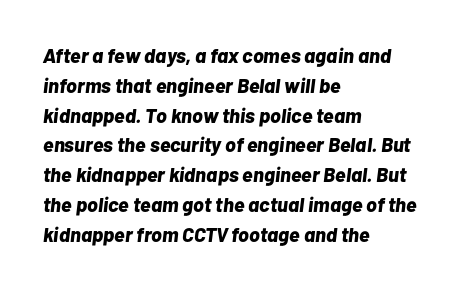
Q: Is the text bold? A: Yes.
Q: Is the text italic (slanted)? A: Yes, it leans right by about 7 degrees.
Q: Is the text underlined? A: No.
Q: How is the paragraph aligned? A: Left-aligned.
Q: Is the spacing between letters normal or unusually wide? A: Normal.
Q: Is the spacing between lines tight, normal or loose? A: Normal.
